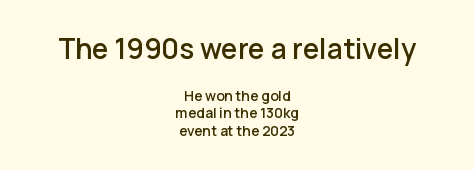
Q: Is the text italic (slanted)? A: No, it is upright.
Q: Is the typeface a serif or a sans-serif typeface? A: Sans-serif.
Q: Is the text underlined? A: No.
Q: How is the paragraph aligned? A: Centered.
Q: Is the spacing between letters normal or unusually wide? A: Normal.
Q: Which block of text is set in a larger size, the first (top) or the second (bottom)? A: The first (top) one.
Q: Width (condensed, normal, or wide)? A: Normal.
Q: Stroke contrast? A: Low.
Q: x-height? A: Medium.
Q: Monospaced? A: No.
